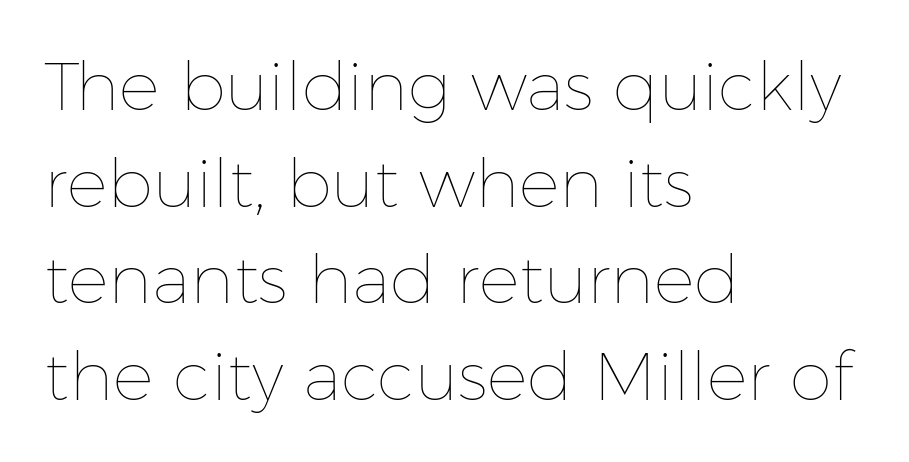
The image shows 68 px thin type, upright; set left-aligned, normal line spacing (1.42x), normal letter spacing, not underlined; low stroke contrast and a medium x-height.
